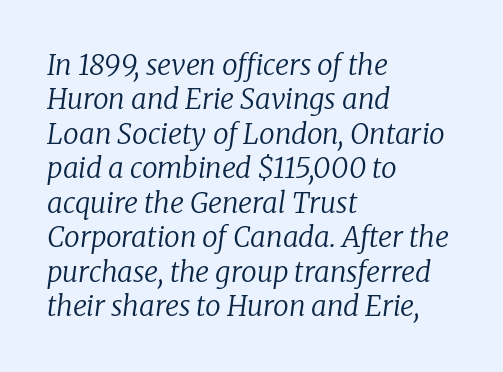
The image shows 28 px regular-weight serif type, italic (leaning right); set left-aligned, line spacing 1.23x, normal letter spacing, not underlined; low stroke contrast and a medium x-height.
